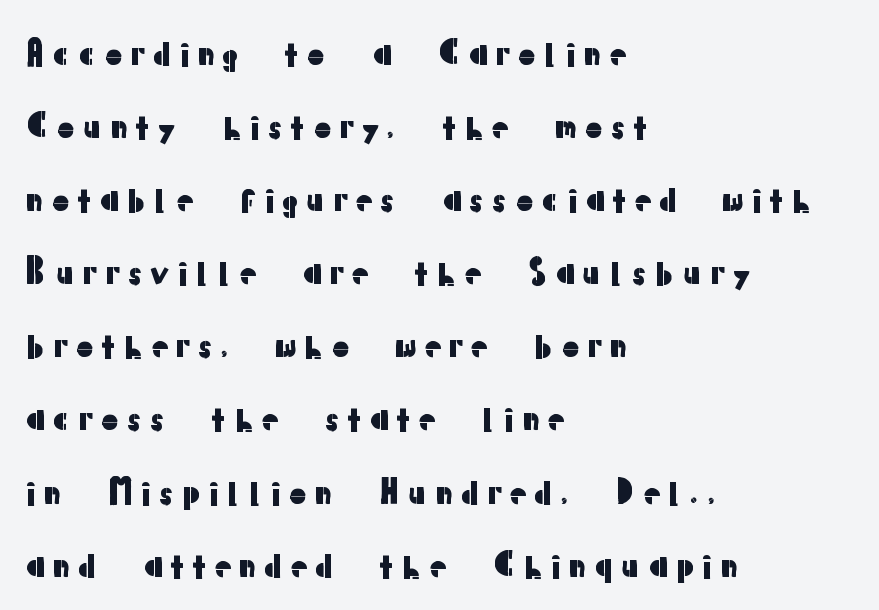
{"serif": "no", "italic": "no", "width": "normal", "stroke_contrast": "low", "x_height": "medium", "monospaced": "no", "underline": "no", "align": "left", "line_spacing": "loose", "line_spacing_ratio": 2.15, "glyph_px": 34}
